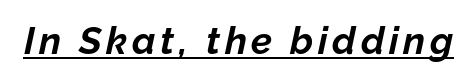
The image shows 38 px bold type, italic (leaning right); set underlined; low stroke contrast and a medium x-height.
